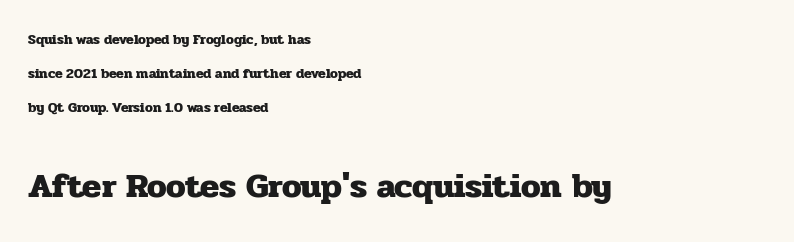
Q: Is the text bold? A: Yes.
Q: Is the text italic (slanted)? A: No, it is upright.
Q: Is the typeface a serif or a sans-serif typeface? A: Serif.
Q: Is the text underlined? A: No.
Q: How is the paragraph aligned? A: Left-aligned.
Q: Is the spacing between letters normal or unusually wide? A: Normal.
Q: Is the spacing between lines tight, normal or loose? A: Loose.
Q: Which block of text is set in a larger size, the first (top) or the second (bottom)? A: The second (bottom) one.
Q: Width (condensed, normal, or wide)? A: Normal.
Q: Stroke contrast? A: Low.
Q: x-height? A: Medium.
Q: Monospaced? A: No.
